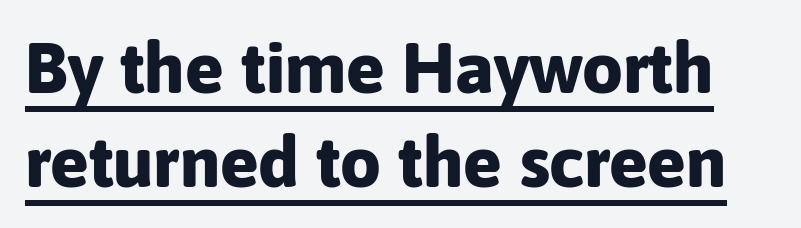
As a designer I'd log this as weight 700, bold. The face used here appears with an underline applied. Here the designer chose a conventional face with non-uniform glyph widths. Regarding leading, the lines here are spaced in the standard way. The gaps between neighbouring characters are ordinary and unremarkable. The passage shown is typeset with a sans-serif family.
